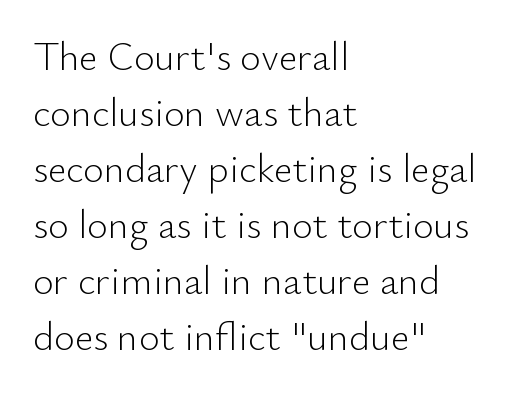
Is the letter spacing exaggerated? No — it looks like the ordinary default. Leftover space on each line is placed entirely after the last word. Notice how descenders clear the ascenders below comfortably — that's standard leading. The gap between lines stays unmarked. Nothing heavy about these letters — not bold at all. The letters advance in unequal steps, a hallmark of proportional type.
